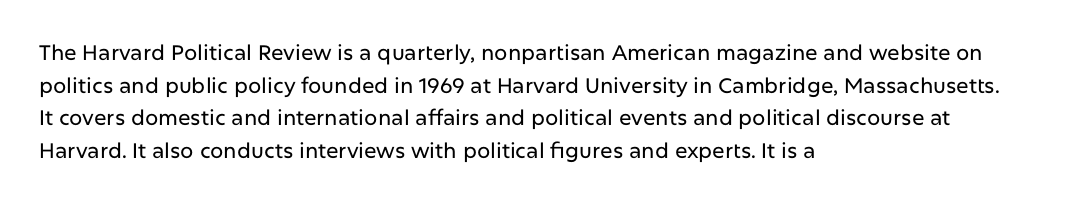
Q: Is the text italic (slanted)? A: No, it is upright.
Q: Is the text underlined? A: No.
Q: How is the paragraph aligned? A: Left-aligned.
Q: Is the spacing between letters normal or unusually wide? A: Normal.
Q: Is the spacing between lines tight, normal or loose? A: Normal.
